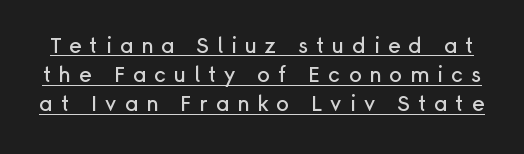
{"italic": "no", "underline": "yes", "line_spacing": "normal", "line_spacing_ratio": 1.39, "letter_spacing": "wide", "letter_spacing_em": 0.38, "glyph_px": 21}
